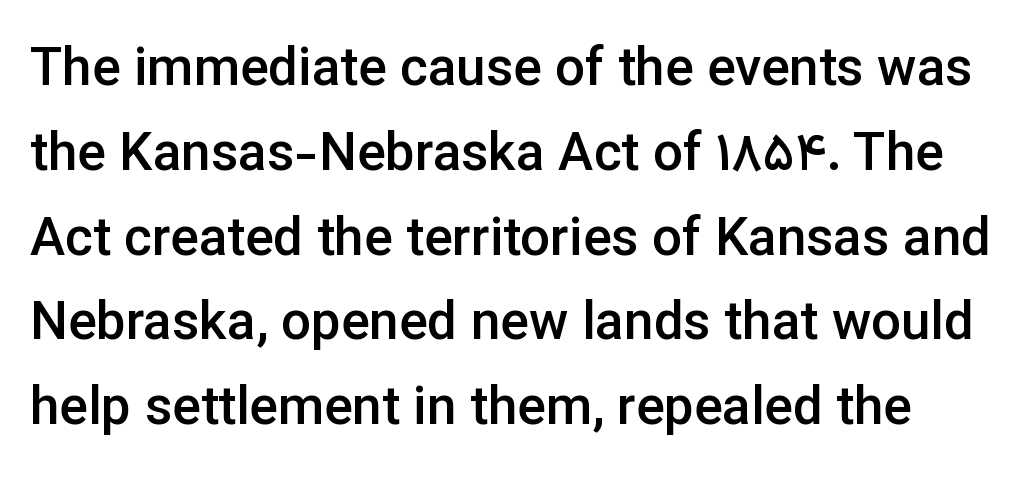
{"serif": "no", "italic": "no", "bold": "semi", "weight": "semibold", "width": "normal", "stroke_contrast": "low", "x_height": "medium", "monospaced": "no", "underline": "no", "line_spacing": "normal", "line_spacing_ratio": 1.6, "letter_spacing": "normal", "letter_spacing_em": 0.0, "glyph_px": 53}
